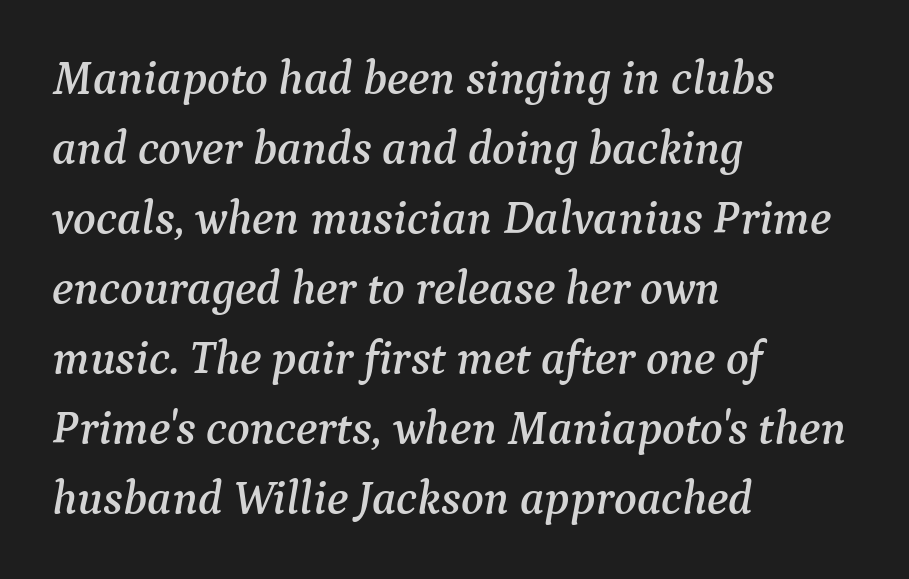
{"serif": "yes", "italic": "yes", "lean": "right", "slant_degrees": 9, "width": "normal", "stroke_contrast": "medium", "x_height": "medium", "monospaced": "no", "underline": "no", "align": "left", "line_spacing": "normal", "line_spacing_ratio": 1.49, "letter_spacing": "normal", "letter_spacing_em": 0.0, "glyph_px": 47}
